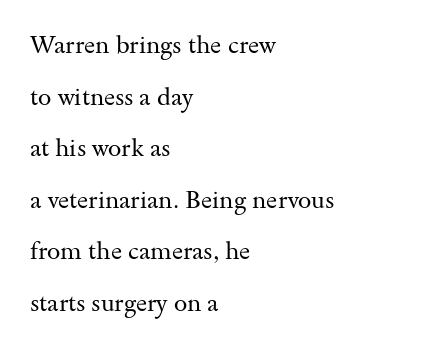
The image shows 24 px text type, upright; set left-aligned, loose line spacing (2.15x), normal letter spacing, not underlined.
